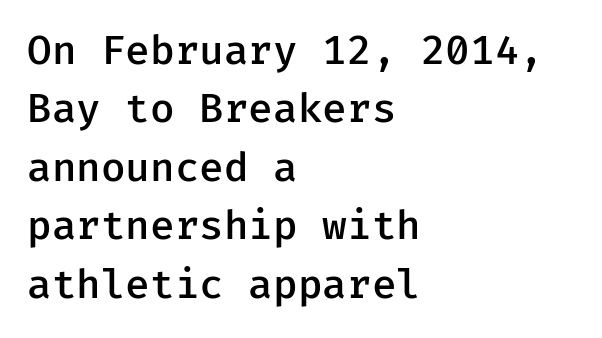
The image shows 40 px semibold sans-serif type, upright; set left-aligned, normal line spacing (1.46x), normal letter spacing, not underlined; low stroke contrast and a medium x-height.
